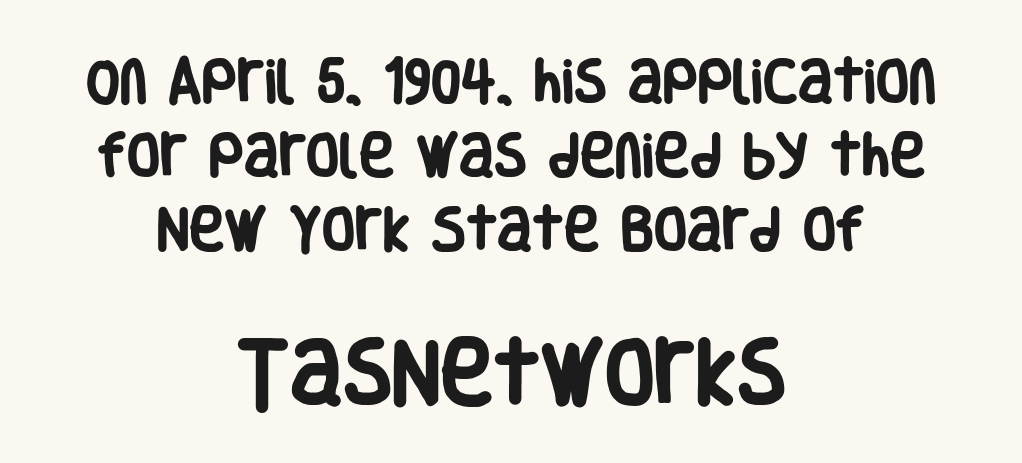
You'd pick this weight for a headline — it's a proper bold. In terms of posture, this sample is upright. Horizontal alignment here is central, giving a formal, balanced look. The text was rendered using a sans face with plain stroke endings. This rendering leaves character spacing at its baseline value. Decoration check: the copy has no underline.
